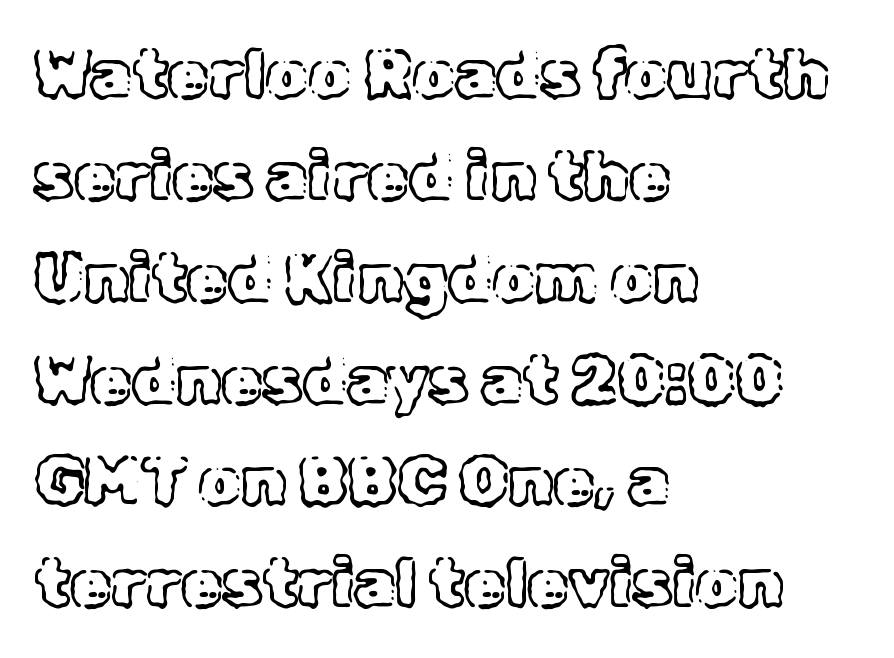
Q: Is the text italic (slanted)? A: No, it is upright.
Q: Is the text underlined? A: No.
Q: How is the paragraph aligned? A: Left-aligned.
Q: Is the spacing between letters normal or unusually wide? A: Normal.
Q: Is the spacing between lines tight, normal or loose? A: Normal.
Q: Width (condensed, normal, or wide)? A: Normal.
Q: x-height? A: Medium.
Q: Monospaced? A: No.
